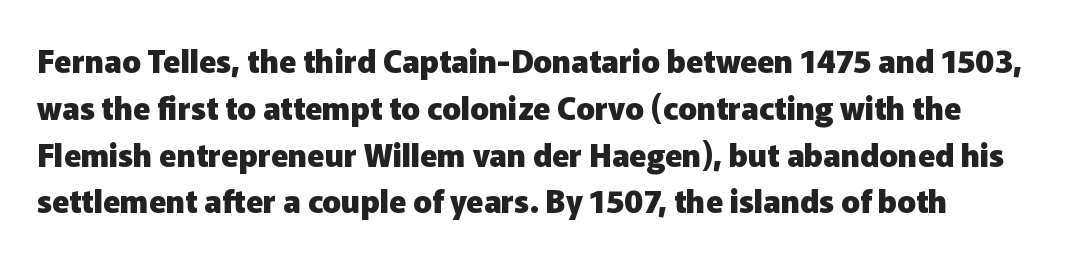
The image shows 31 px heavy sans-serif type, upright; set normal line spacing (1.51x), normal letter spacing, not underlined; low stroke contrast and a medium x-height.
